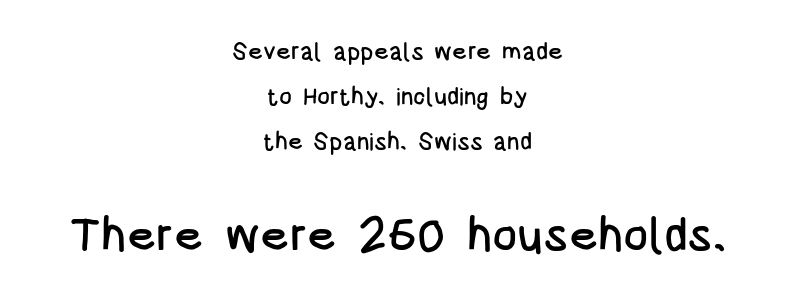
{"serif": "no", "italic": "no", "width": "condensed", "stroke_contrast": "low", "x_height": "large", "monospaced": "no", "underline": "no", "align": "center", "line_spacing_ratio": 1.88, "letter_spacing": "normal", "letter_spacing_em": 0.0, "larger_block": "second", "size_ratio": 1.96, "glyph_px": 47}
